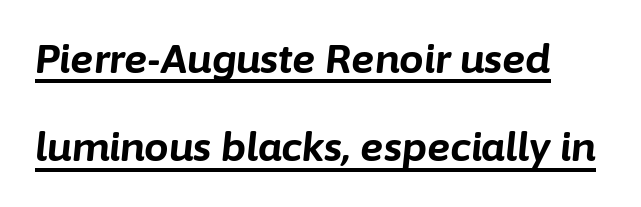
{"italic": "yes", "lean": "right", "slant_degrees": 6, "bold": "yes", "weight": "bold", "width": "normal", "stroke_contrast": "low", "x_height": "medium", "monospaced": "no", "underline": "yes", "line_spacing": "loose", "line_spacing_ratio": 2.26, "letter_spacing": "normal", "letter_spacing_em": 0.0, "glyph_px": 39}
